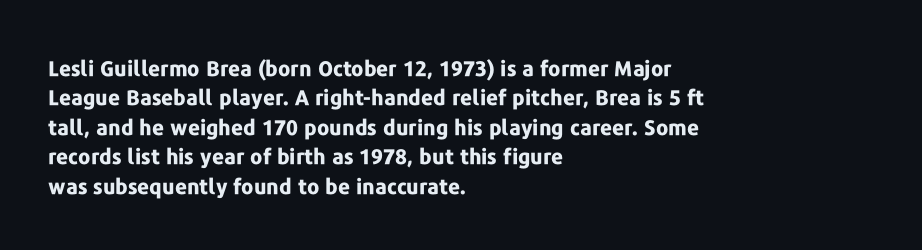
{"italic": "no", "bold": "yes", "underline": "no", "align": "left", "line_spacing": "normal", "line_spacing_ratio": 1.4, "letter_spacing": "normal", "letter_spacing_em": 0.0, "glyph_px": 21}
